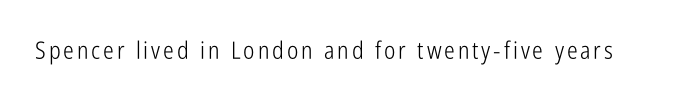
Only glyphs here, with clear space below each row. Posture: upright roman. The font is comparable to plain body text, perhaps lighter.
